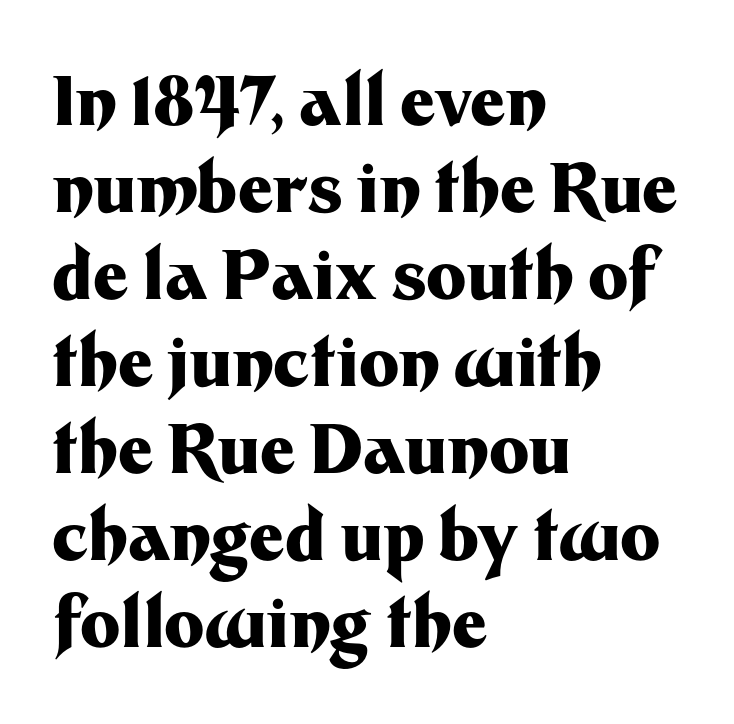
Line starts are locked; line ends wander. Is there any slant? The stems are plumb. Is the letter spacing exaggerated? No — it looks like the ordinary default. Proportional: the letters do not fall into vertical columns. The text was rendered using a sans face with plain stroke endings. A dark, heavy texture on the line: the type is bold.
